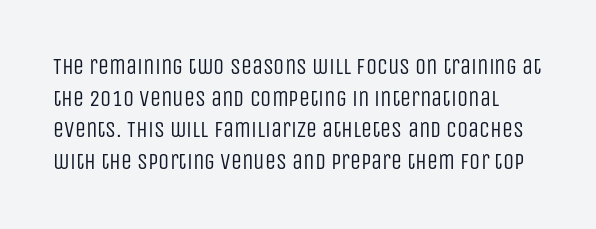
{"italic": "no", "bold": "no", "underline": "no", "line_spacing": "normal", "line_spacing_ratio": 1.44, "letter_spacing": "normal", "letter_spacing_em": 0.0, "glyph_px": 22}
